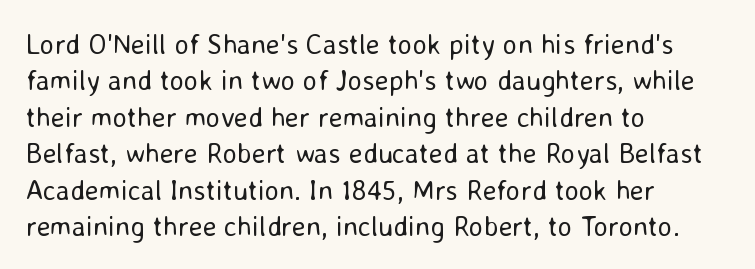
The image shows 28 px regular-weight sans-serif type, upright; set left-aligned, normal line spacing (1.3x), normal letter spacing, not underlined; low stroke contrast and a medium x-height.
